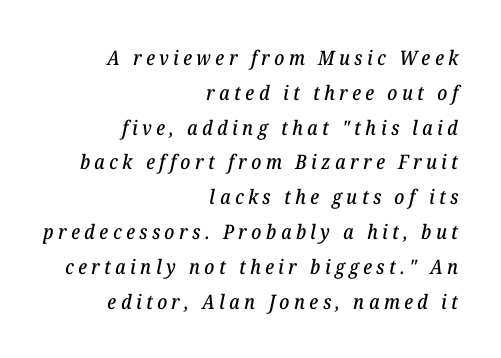
Q: Is the text italic (slanted)? A: Yes, it leans right by about 12 degrees.
Q: Is the text underlined? A: No.
Q: How is the paragraph aligned? A: Right-aligned.
Q: Is the spacing between letters normal or unusually wide? A: Unusually wide.
